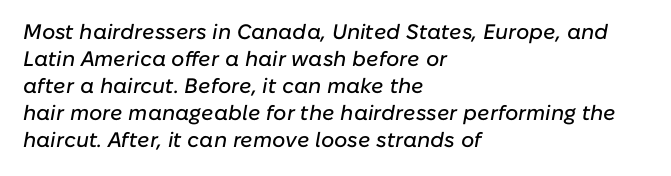
The image shows 21 px text type, italic (leaning right); set left-aligned, normal line spacing (1.29x), normal letter spacing, not underlined.
